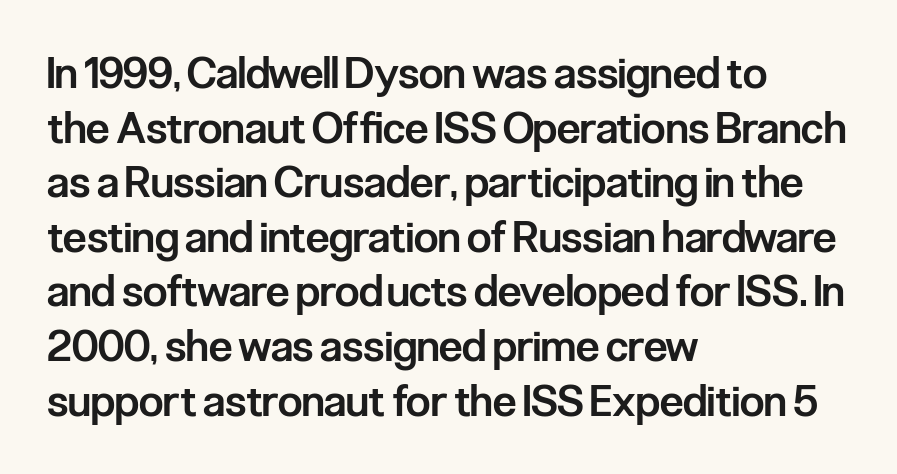
Q: Is the text bold? A: Semi-bold.
Q: Is the text italic (slanted)? A: No, it is upright.
Q: Is the typeface a serif or a sans-serif typeface? A: Sans-serif.
Q: Is the text underlined? A: No.
Q: How is the paragraph aligned? A: Left-aligned.
Q: Is the spacing between letters normal or unusually wide? A: Normal.
Q: Is the spacing between lines tight, normal or loose? A: Normal.
Q: Width (condensed, normal, or wide)? A: Condensed.
Q: Stroke contrast? A: Low.
Q: x-height? A: Medium.
Q: Monospaced? A: No.
